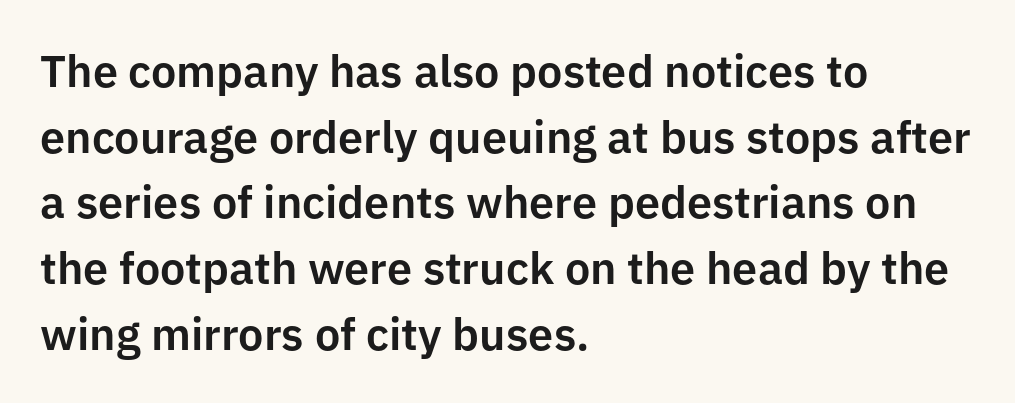
{"serif": "no", "italic": "no", "width": "normal", "stroke_contrast": "low", "x_height": "medium", "monospaced": "no", "underline": "no", "align": "left", "line_spacing": "normal", "line_spacing_ratio": 1.46, "letter_spacing": "normal", "letter_spacing_em": 0.0, "glyph_px": 45}
